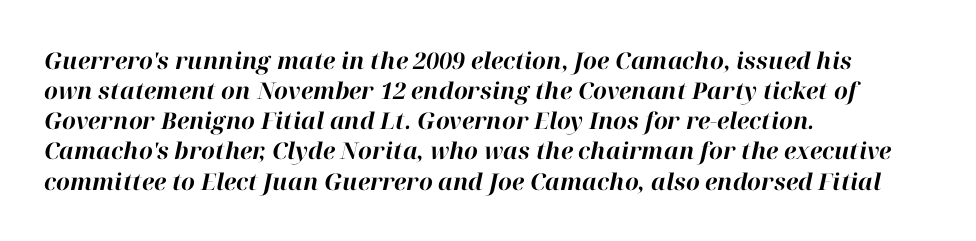
Q: Is the text bold? A: Yes.
Q: Is the text italic (slanted)? A: Yes, it leans right by about 12 degrees.
Q: Is the text underlined? A: No.
Q: How is the paragraph aligned? A: Left-aligned.
Q: Is the spacing between letters normal or unusually wide? A: Normal.
Q: Is the spacing between lines tight, normal or loose? A: Normal.
